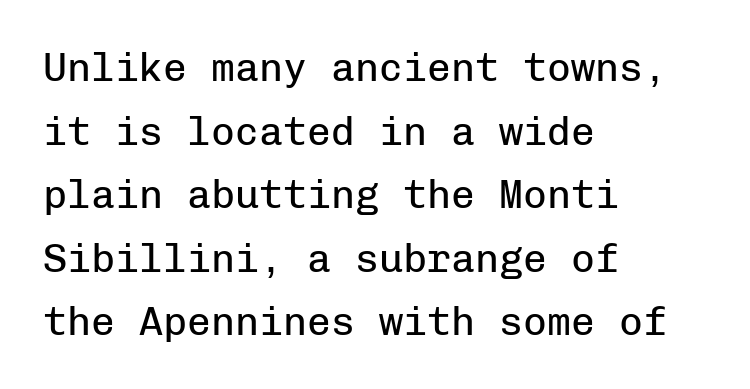
The letters march in equal steps, a hallmark of fixed-pitch type. Each letter's strokes conclude bluntly, with no projecting serifs. The line-height multiplier appears to be the usual default. Does the lettering tilt? It doesn't — this is upright. The strokes are not fattened; the text isn't bold.
